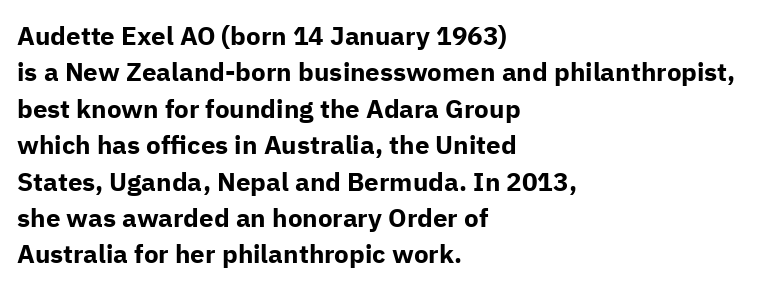
The image shows 26 px bold type, upright; set left-aligned, normal line spacing (1.4x), normal letter spacing, not underlined.
